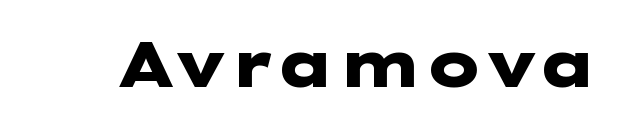
Q: Is the text bold? A: Yes.
Q: Is the text italic (slanted)? A: No, it is upright.
Q: Is the typeface a serif or a sans-serif typeface? A: Sans-serif.
Q: Is the text underlined? A: No.
Q: Is the spacing between letters normal or unusually wide? A: Normal.
Q: Width (condensed, normal, or wide)? A: Wide.
Q: Stroke contrast? A: Low.
Q: x-height? A: Medium.
